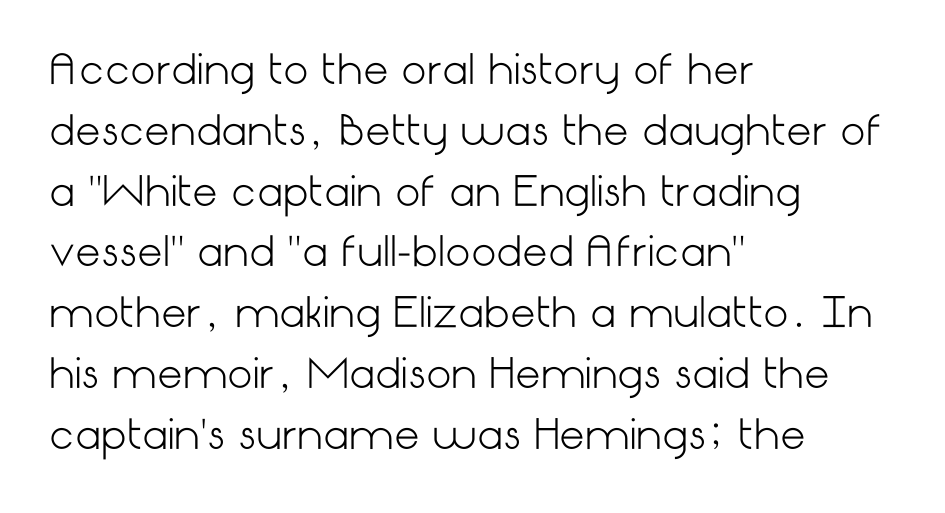
{"serif": "no", "italic": "no", "bold": "no", "weight": "light", "width": "normal", "stroke_contrast": "low", "x_height": "medium", "underline": "no", "align": "left", "line_spacing": "normal", "line_spacing_ratio": 1.52, "letter_spacing": "normal", "letter_spacing_em": 0.0, "glyph_px": 40}
